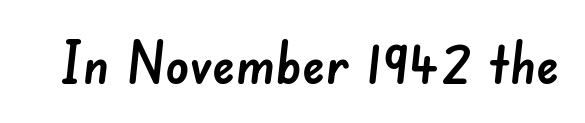
The image shows 59 px sans-serif type; set normal letter spacing, not underlined; low stroke contrast and a small x-height.
